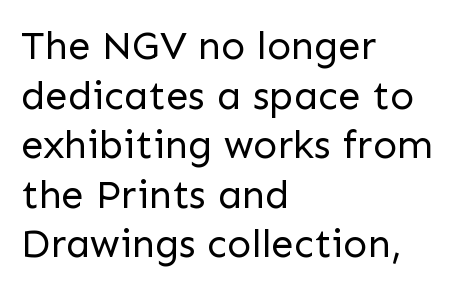
The glyphs in this specimen are sans serif. Think standard paragraph weight, or any step lighter than that. Tracking value appears to be zero — textbook default spacing. Note the varied advance widths — an 'i' is clearly narrower than an 'm'.
